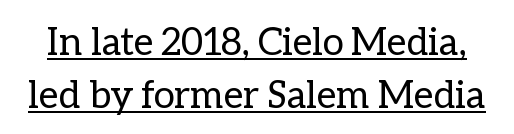
{"italic": "no", "bold": "no", "weight": "regular", "width": "normal", "stroke_contrast": "low", "x_height": "medium", "monospaced": "no", "underline": "yes", "line_spacing": "normal", "line_spacing_ratio": 1.39, "letter_spacing": "normal", "letter_spacing_em": 0.0, "glyph_px": 38}
